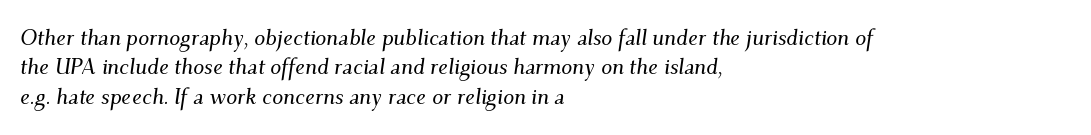
The image shows 22 px text type, italic (leaning right); set left-aligned, normal line spacing (1.34x), normal letter spacing, not underlined.
